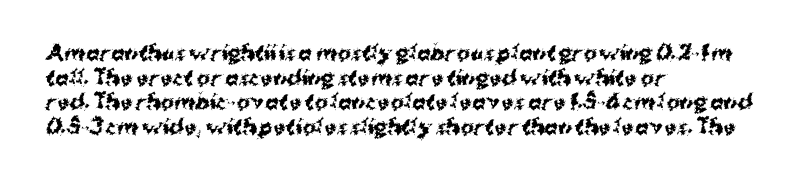
{"bold": "yes", "underline": "no", "align": "left", "line_spacing_ratio": 1.23, "letter_spacing": "normal", "letter_spacing_em": 0.0, "glyph_px": 20}
